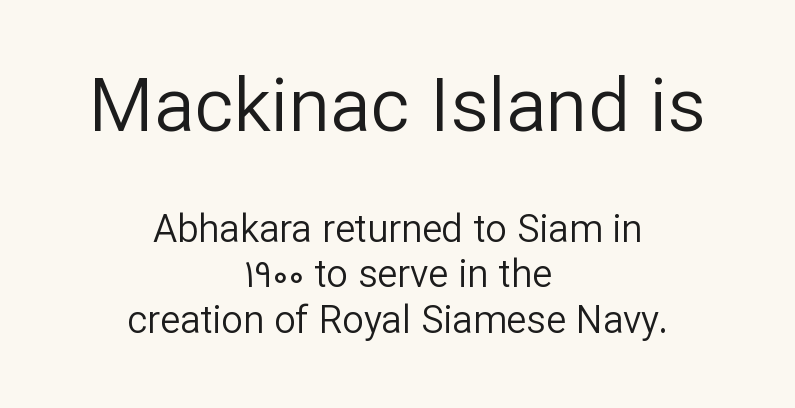
Lines of text with bare space underneath. The composition opens big and finishes small. Note the varied advance widths — an 'i' is clearly narrower than an 'm'. Where is the straight margin? There isn't one; the lines are centered.
